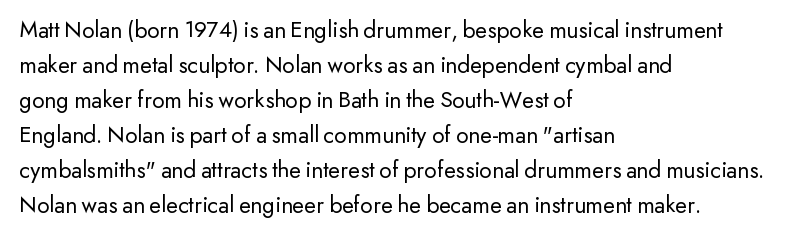
The image shows 24 px text type, upright; set left-aligned, normal line spacing (1.46x), normal letter spacing, not underlined.
